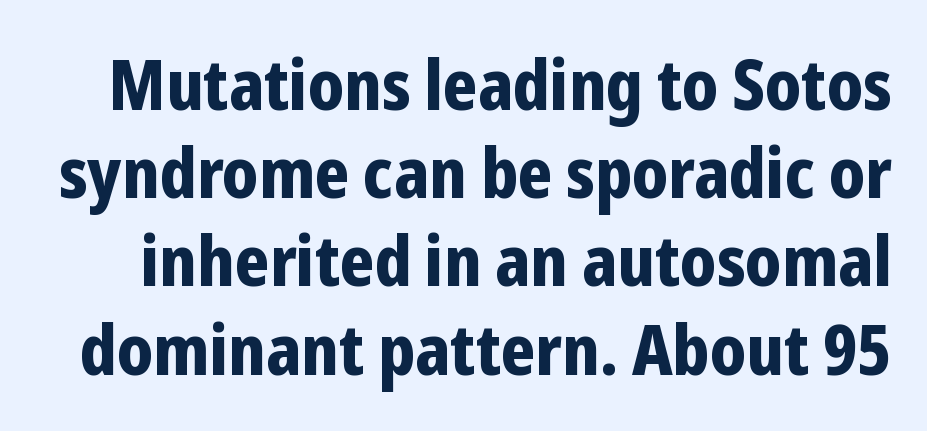
Q: Is the text bold? A: Yes.
Q: Is the text italic (slanted)? A: No, it is upright.
Q: Is the typeface a serif or a sans-serif typeface? A: Sans-serif.
Q: Is the text underlined? A: No.
Q: Is the spacing between letters normal or unusually wide? A: Normal.
Q: Is the spacing between lines tight, normal or loose? A: Normal.
Q: Width (condensed, normal, or wide)? A: Condensed.
Q: Stroke contrast? A: Low.
Q: x-height? A: Medium.
Q: Monospaced? A: No.
